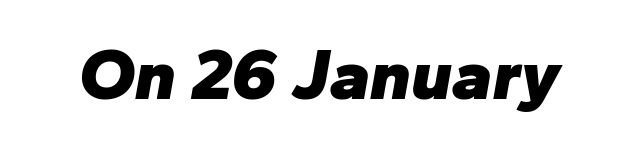
Q: Is the text bold? A: Yes.
Q: Is the text italic (slanted)? A: Yes, it leans right by about 10 degrees.
Q: Is the text underlined? A: No.
Q: Is the spacing between letters normal or unusually wide? A: Normal.
Q: Width (condensed, normal, or wide)? A: Normal.
Q: Stroke contrast? A: Low.
Q: x-height? A: Medium.
Q: Monospaced? A: No.
